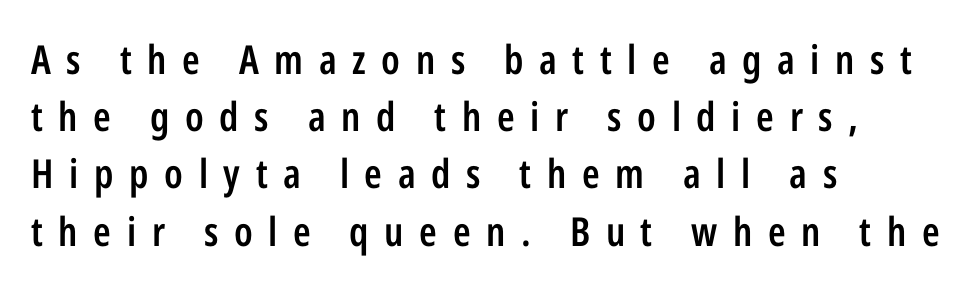
Is there much room between lines? A standard amount, neither cramped nor airy. Nothing sits at the stroke ends, so this counts as sans-serif. Is this a fixed-width face? No — the glyphs have proportional, varying widths. Rule under the text: the space is simply empty. Unlike italic type, these characters show no tilt at all.
